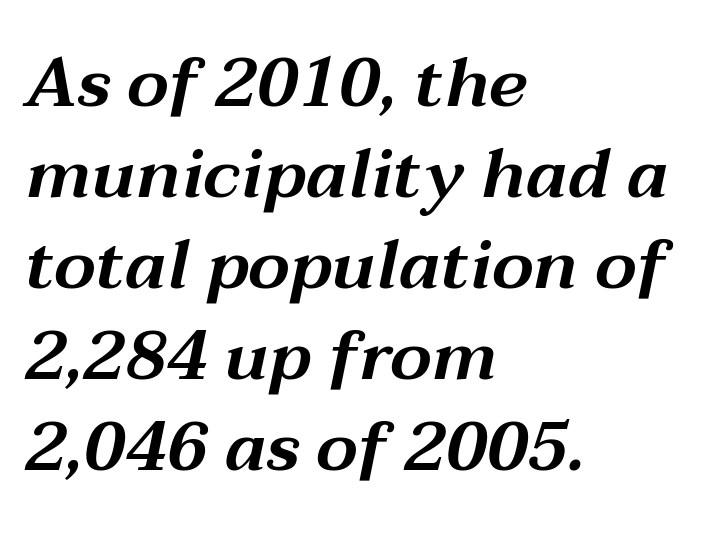
Q: Is the text italic (slanted)? A: Yes, it leans right by about 12 degrees.
Q: Is the text underlined? A: No.
Q: How is the paragraph aligned? A: Left-aligned.
Q: Is the spacing between letters normal or unusually wide? A: Normal.
Q: Is the spacing between lines tight, normal or loose? A: Normal.
Q: Width (condensed, normal, or wide)? A: Wide.
Q: Stroke contrast? A: Medium.
Q: x-height? A: Medium.
Q: Monospaced? A: No.
